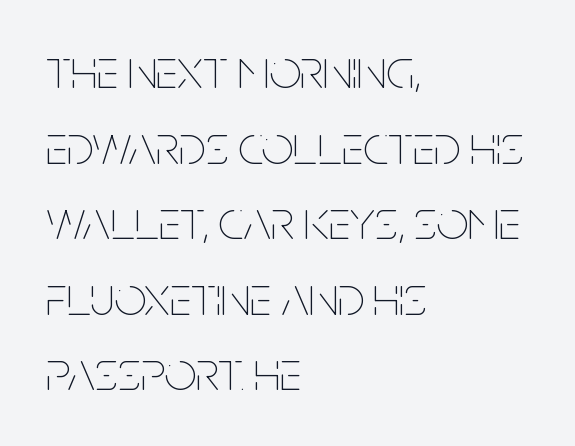
No word sits above an underline. The font is comparable to plain body text, perhaps lighter. Line spacing here is normal. Is the letter spacing exaggerated? No — it looks like the ordinary default. A roman cut, with each character standing at attention. Is this a fixed-width face? No — the glyphs have proportional, varying widths.
